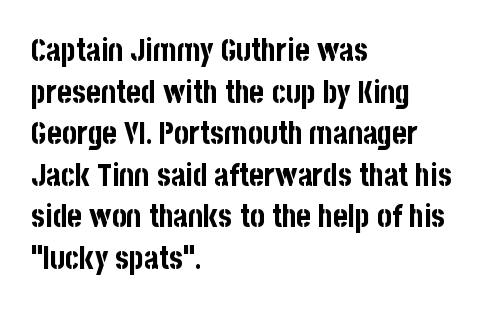
Descenders hang freely into open space. Compared with a centered layout, this one pins lines to the left instead. Do the characters align in a grid? No, the font is proportional. Words appear dense and cohesive because spacing is normal.
